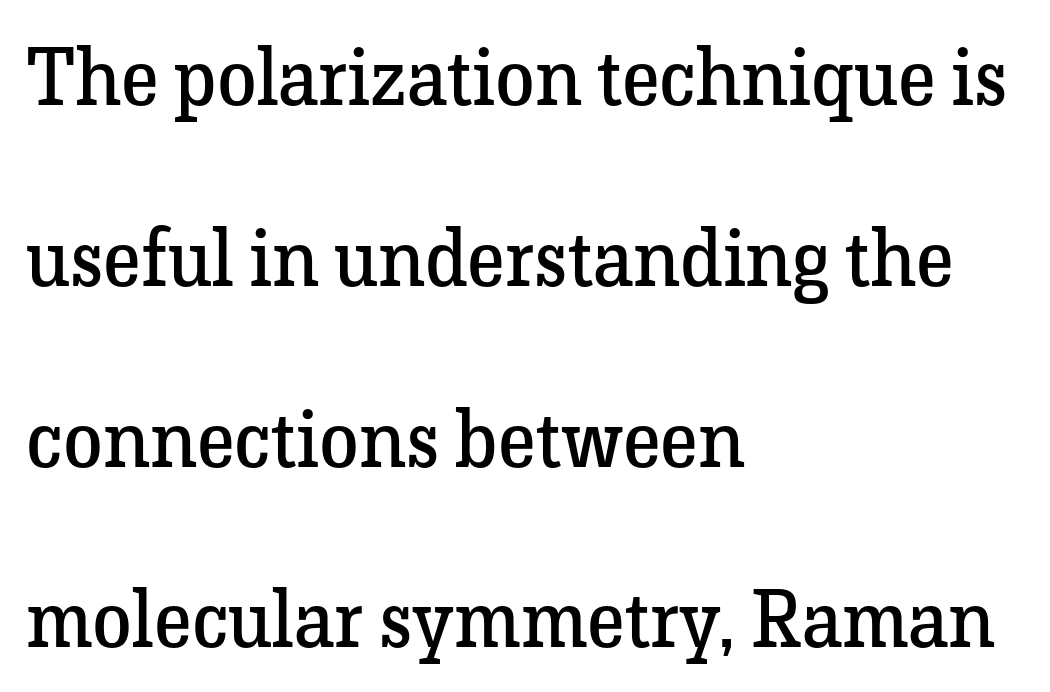
{"serif": "yes", "italic": "no", "bold": "no", "weight": "regular", "width": "normal", "stroke_contrast": "low", "x_height": "medium", "monospaced": "no", "underline": "no", "align": "left", "line_spacing": "loose", "line_spacing_ratio": 2.26, "letter_spacing": "normal", "letter_spacing_em": 0.0, "glyph_px": 80}
